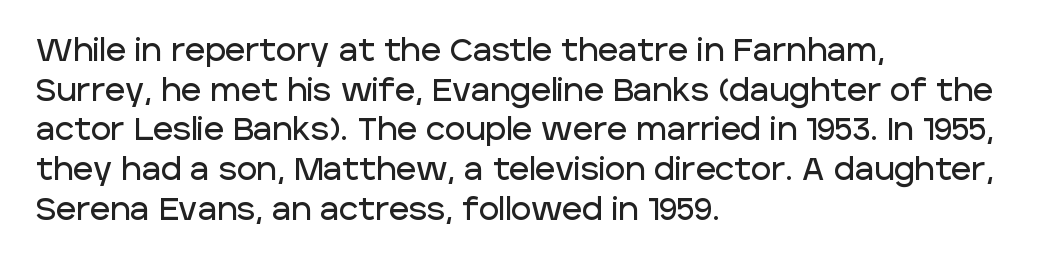
Q: Is the text italic (slanted)? A: No, it is upright.
Q: Is the typeface a serif or a sans-serif typeface? A: Sans-serif.
Q: Is the text underlined? A: No.
Q: How is the paragraph aligned? A: Left-aligned.
Q: Is the spacing between letters normal or unusually wide? A: Normal.
Q: Is the spacing between lines tight, normal or loose? A: Normal.
Q: Width (condensed, normal, or wide)? A: Normal.
Q: Stroke contrast? A: Low.
Q: x-height? A: Large.
Q: Monospaced? A: No.
